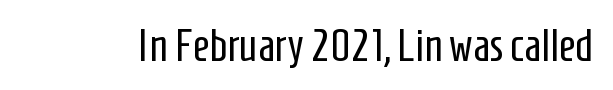
{"serif": "no", "italic": "no", "bold": "no", "weight": "regular", "width": "condensed", "stroke_contrast": "low", "x_height": "medium", "monospaced": "no", "underline": "no", "letter_spacing": "normal", "letter_spacing_em": 0.0, "glyph_px": 46}
